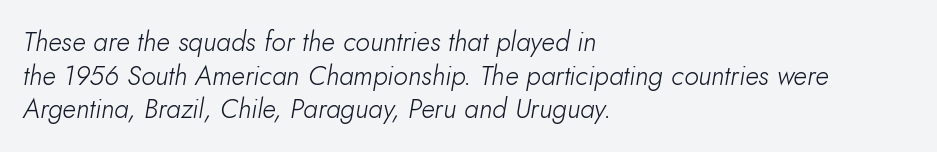
Tall strokes in this sample are angled rather than plumb. Nothing heavy about these letters — not bold at all. Tracking here is standard; glyphs follow each other at the usual distance. Each line starts at the same left margin while the right side varies. Evenly set lines give the paragraph a standard silhouette.
